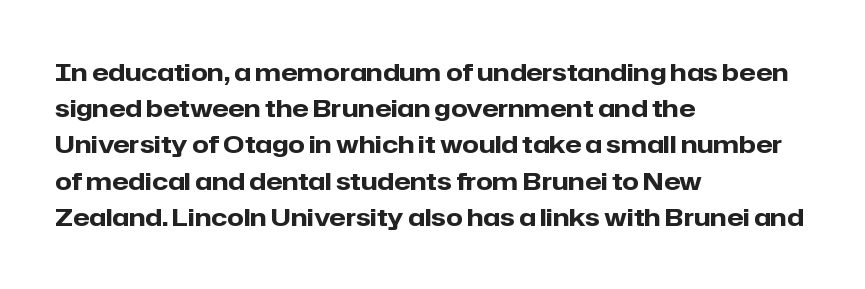
The image shows 24 px bold type, upright; set left-aligned, normal line spacing (1.51x), normal letter spacing, not underlined.
